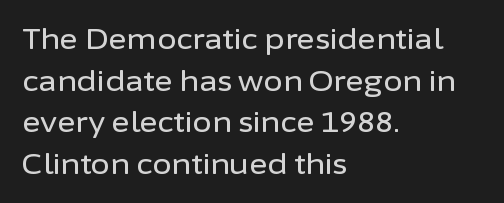
Q: Is the text italic (slanted)? A: No, it is upright.
Q: Is the typeface a serif or a sans-serif typeface? A: Sans-serif.
Q: Is the text underlined? A: No.
Q: How is the paragraph aligned? A: Left-aligned.
Q: Is the spacing between letters normal or unusually wide? A: Normal.
Q: Is the spacing between lines tight, normal or loose? A: Normal.
Q: Width (condensed, normal, or wide)? A: Normal.
Q: Stroke contrast? A: Low.
Q: x-height? A: Medium.
Q: Monospaced? A: No.
